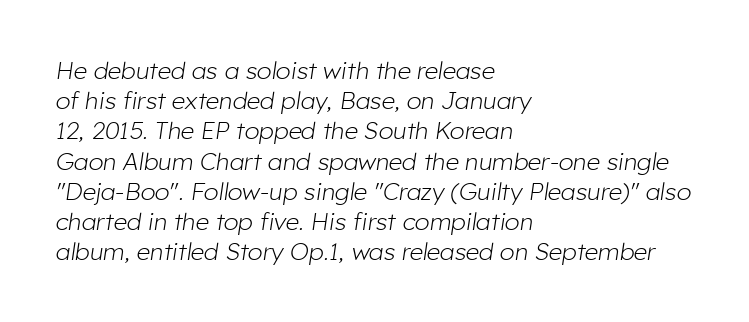
The image shows 24 px text type, italic (leaning right); set left-aligned, normal line spacing (1.26x), normal letter spacing, not underlined.
